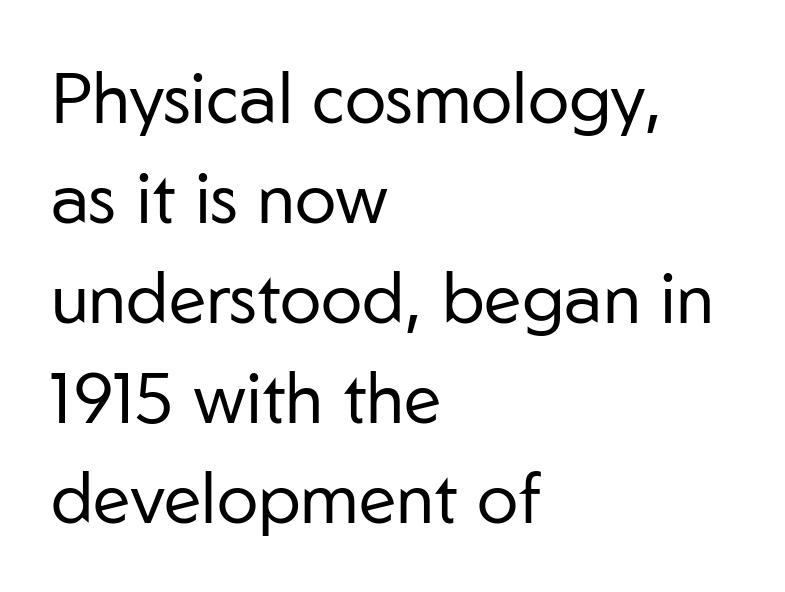
Type without underlining. Every row of glyphs begins at an identical x-position on the left. Honestly, the row spacing looks completely unremarkable. The rendering keeps characters at their native spacing. Posture: upright roman. Grotesque or geometric, the face here clearly has no serifs.
